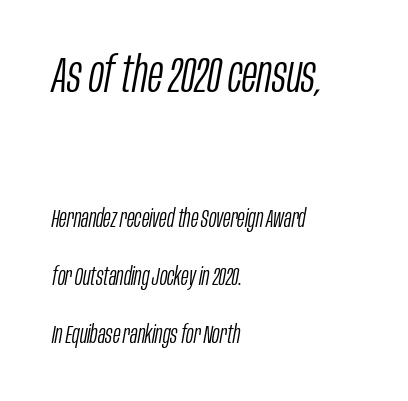
{"italic": "yes", "lean": "right", "slant_degrees": 10, "bold": "no", "weight": "light", "width": "condensed", "stroke_contrast": "low", "x_height": "large", "monospaced": "no", "underline": "no", "align": "left", "line_spacing": "loose", "line_spacing_ratio": 2.31, "letter_spacing": "normal", "letter_spacing_em": 0.0, "larger_block": "first", "size_ratio": 2.0, "glyph_px": 50}
